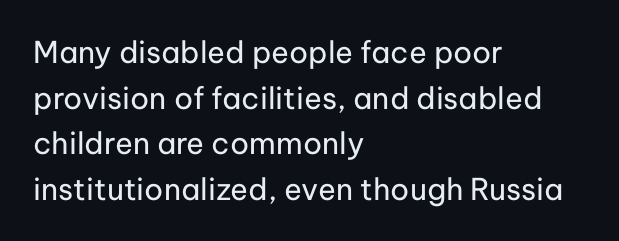
Character widths vary here, with narrow letters taking less room than wide ones. Check where the strokes stop: nothing finishes them off — pure sans. The type is set solid horizontally, with unmodified tracking. The font's upright variant was chosen for this text. Words float on clear page, feet unadorned.
